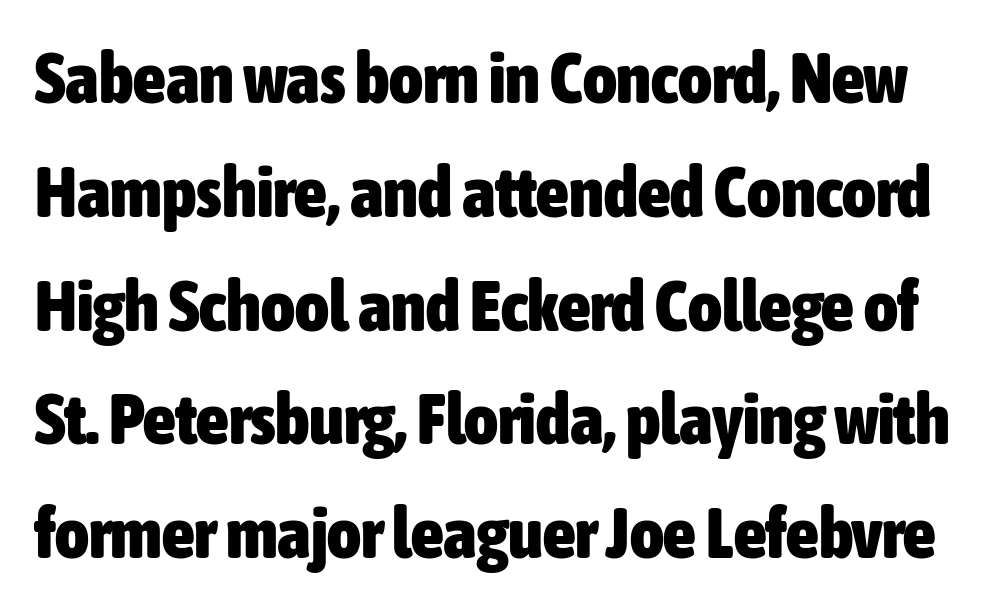
The image shows 72 px heavy, condensed sans-serif type, upright; set normal line spacing (1.58x), normal letter spacing, not underlined; low stroke contrast and a medium x-height.
